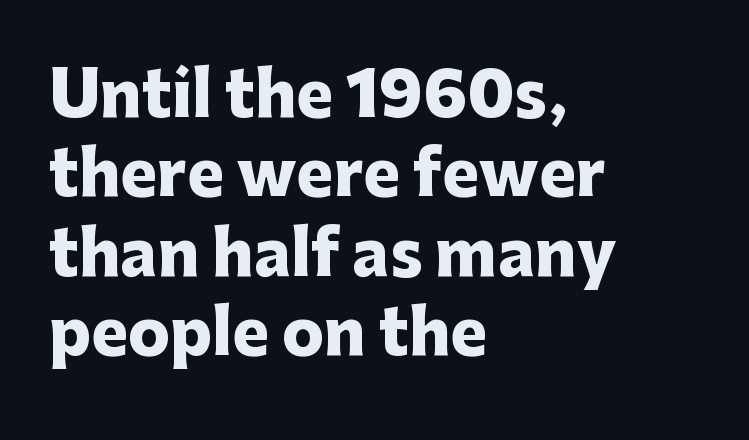
{"serif": "no", "italic": "no", "bold": "yes", "weight": "heavy", "width": "normal", "stroke_contrast": "low", "x_height": "medium", "monospaced": "no", "underline": "no", "align": "left", "line_spacing": "normal", "line_spacing_ratio": 1.28, "letter_spacing": "normal", "letter_spacing_em": 0.0, "glyph_px": 62}
